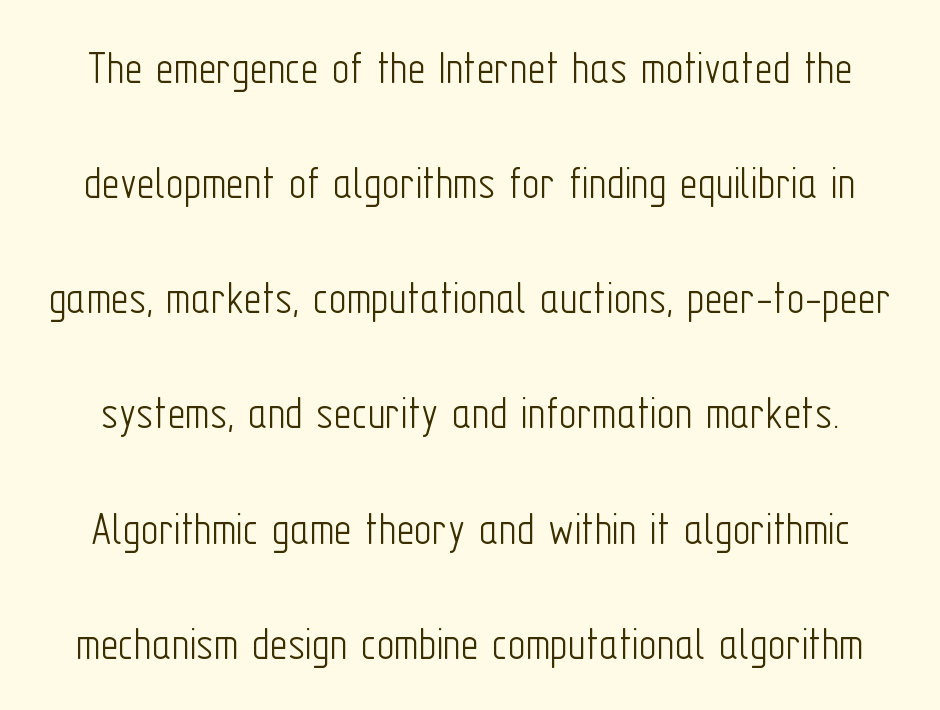
Glyph-to-glyph distance matches everyday printed text. No extra ink here — the face is not bold. You could not count columns in this text — the font is proportionally spaced. Rule under the text: the space is simply empty. A great deal of white space separates one row of letters from the next. Check where the strokes stop: nothing finishes them off — pure sans.
